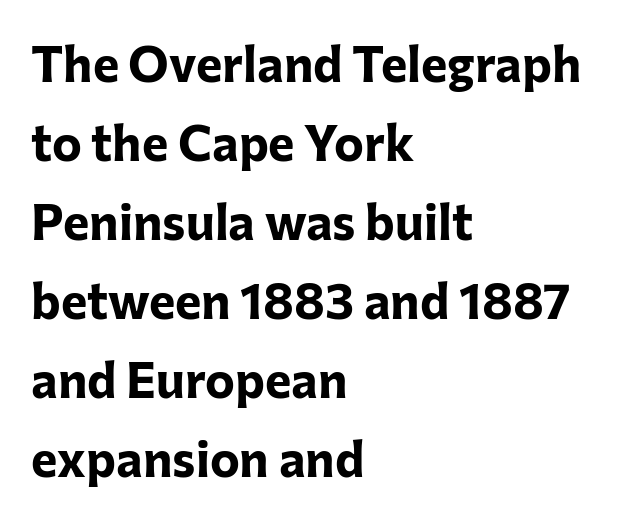
{"serif": "no", "italic": "no", "bold": "yes", "weight": "bold", "width": "normal", "stroke_contrast": "low", "x_height": "medium", "monospaced": "no", "underline": "no", "align": "left", "line_spacing": "normal", "line_spacing_ratio": 1.58, "letter_spacing": "normal", "letter_spacing_em": 0.0, "glyph_px": 50}
